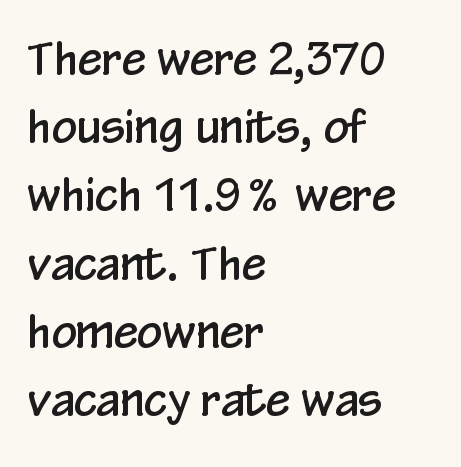
Q: Is the text italic (slanted)? A: No, it is upright.
Q: Is the typeface a serif or a sans-serif typeface? A: Sans-serif.
Q: Is the text underlined? A: No.
Q: How is the paragraph aligned? A: Left-aligned.
Q: Is the spacing between letters normal or unusually wide? A: Normal.
Q: Is the spacing between lines tight, normal or loose? A: Normal.
Q: Width (condensed, normal, or wide)? A: Condensed.
Q: Stroke contrast? A: Low.
Q: x-height? A: Medium.
Q: Monospaced? A: No.
